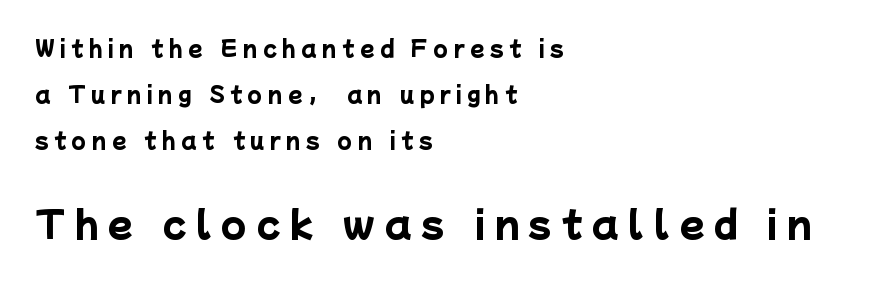
The specimen omits any rule beneath the text block's lines. Note the varied advance widths — an 'i' is clearly narrower than an 'm'. The rendering inserts visible extra space after every character. The face used here is a sans, in the tradition of grotesques and geometrics. You'd pick this weight for a headline — it's a proper bold.
